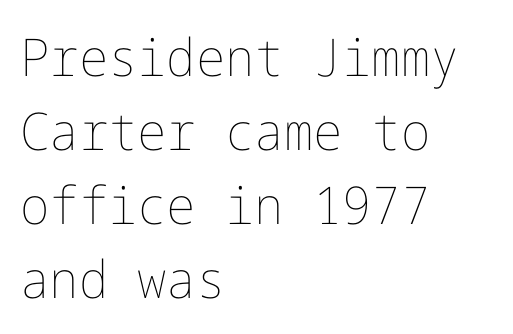
This is the regular roman posture of the typeface. The vertical gap from one line to the next is medium. The horizontal fit of the characters is conventional and even. These lines are set flush left with a ragged right edge.
